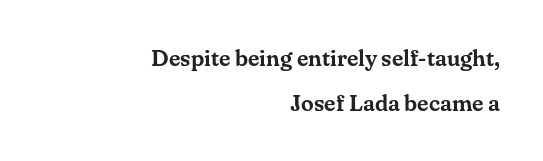
{"italic": "no", "underline": "no", "align": "right", "line_spacing": "loose", "line_spacing_ratio": 1.96, "letter_spacing": "normal", "letter_spacing_em": 0.0, "glyph_px": 23}
